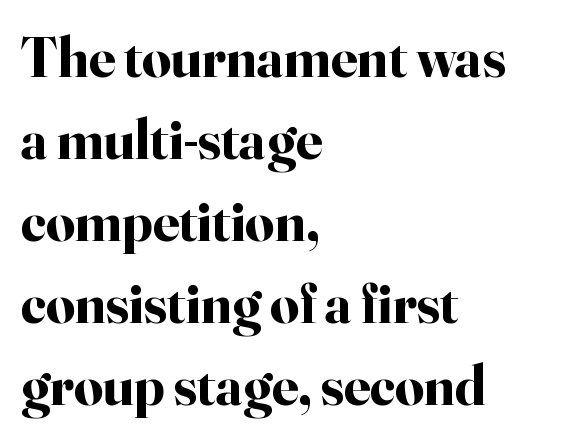
The image shows 57 px bold serif type, upright; set left-aligned, normal line spacing (1.44x), normal letter spacing, not underlined; high stroke contrast and a small x-height.
